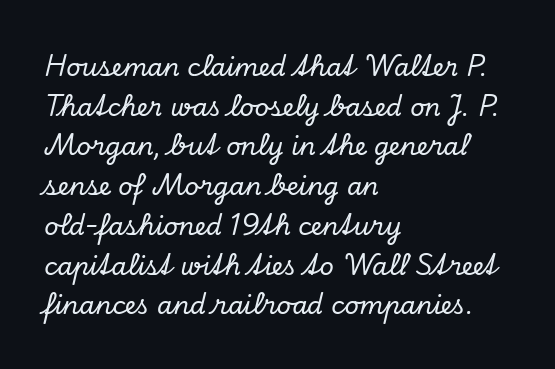
The image shows 25 px text type, italic (leaning right); set left-aligned, normal line spacing (1.59x), normal letter spacing, not underlined.
